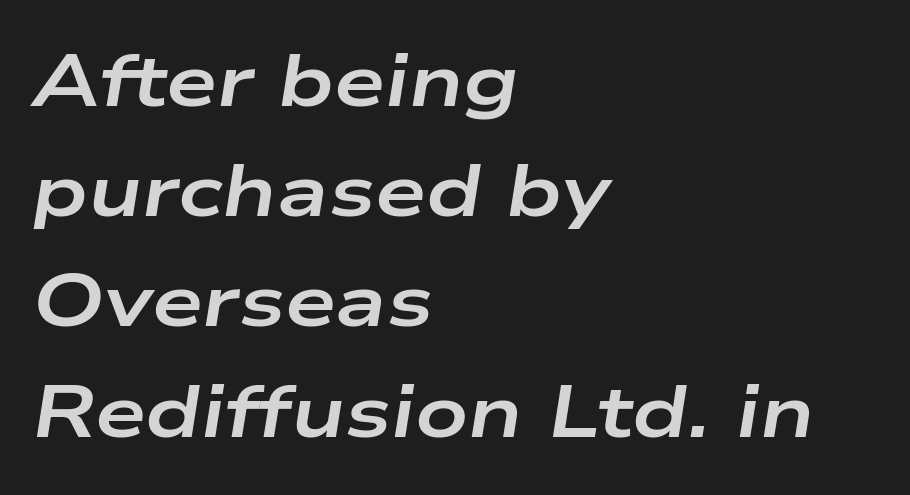
The image shows 73 px bold, wide type, italic (leaning right); set left-aligned, normal line spacing (1.51x), normal letter spacing, not underlined; low stroke contrast and a medium x-height.
